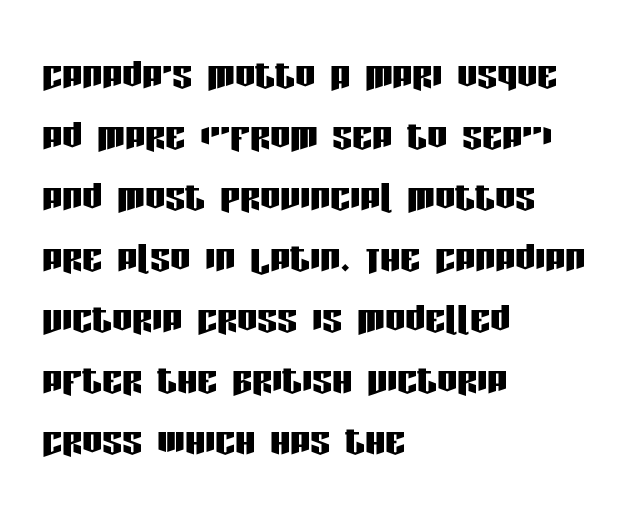
{"serif": "no", "italic": "no", "width": "condensed", "stroke_contrast": "low", "x_height": "large", "monospaced": "no", "underline": "no", "align": "left", "line_spacing_ratio": 1.22, "letter_spacing": "normal", "letter_spacing_em": 0.0, "glyph_px": 50}
